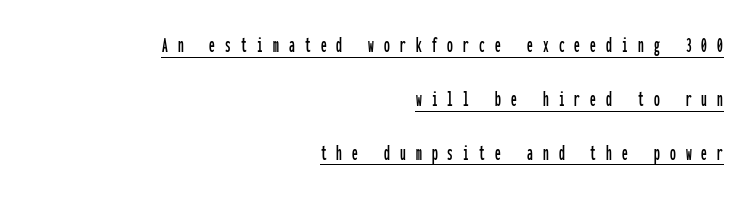
The compositor pushed each line to the right boundary. Italic? Not at all — the glyphs are vertical. Airy leading. Caption: lettering with a line underneath. What stands out about the letter spacing? Its width — letters are far apart.
